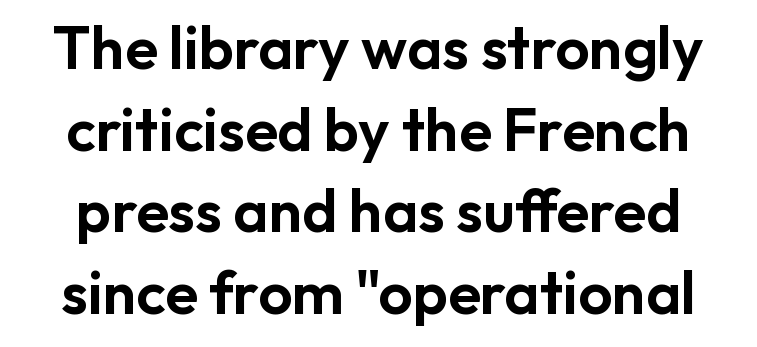
Q: Is the text italic (slanted)? A: No, it is upright.
Q: Is the typeface a serif or a sans-serif typeface? A: Sans-serif.
Q: Is the text underlined? A: No.
Q: Is the spacing between letters normal or unusually wide? A: Normal.
Q: Is the spacing between lines tight, normal or loose? A: Normal.
Q: Width (condensed, normal, or wide)? A: Normal.
Q: Stroke contrast? A: Low.
Q: x-height? A: Medium.
Q: Monospaced? A: No.
